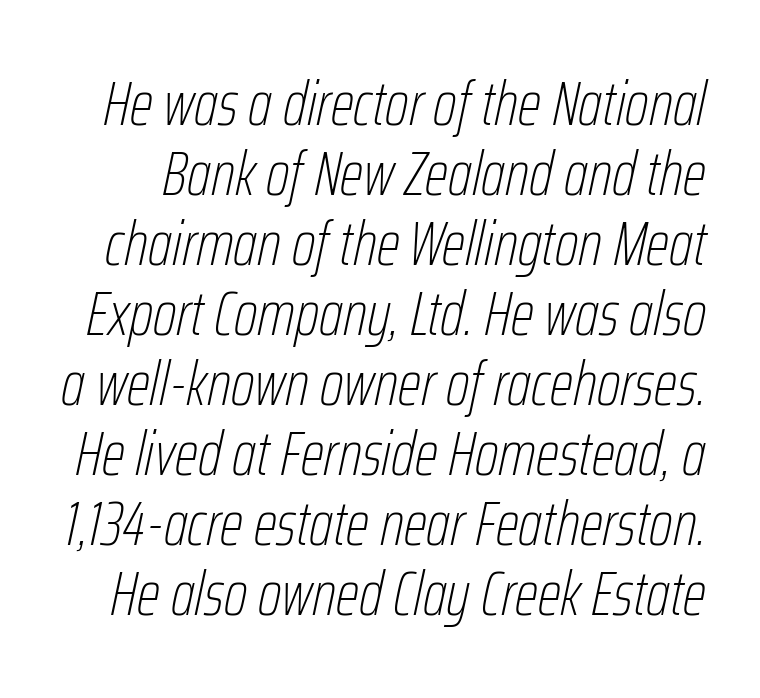
Rule under the text: the space is simply empty. The specimen reads as italic at a glance. Students, observe: this is what under-led, compact text looks like. You could call the tracking neutral — neither tight nor loose. Caption: face not bold, strokes unweighted. Here the designer chose a conventional face with non-uniform glyph widths.
